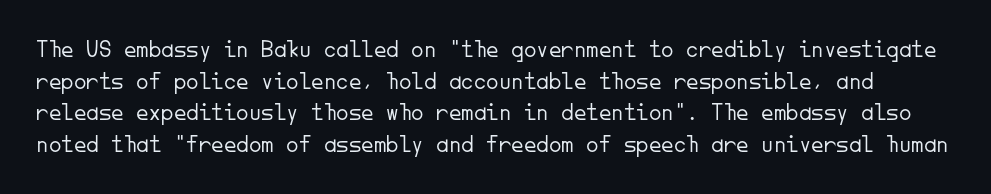
The image shows 25 px text type, upright; set normal line spacing (1.27x), normal letter spacing, not underlined.
